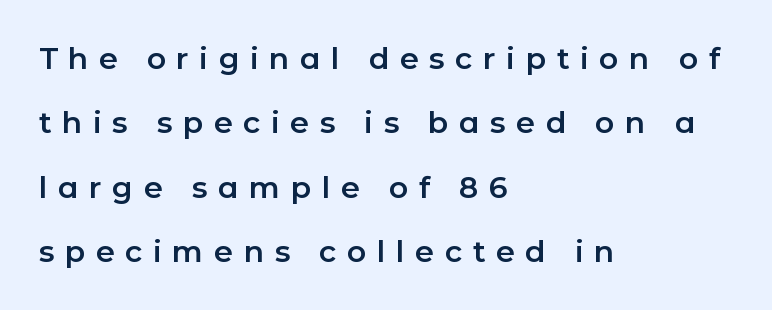
One glance says open: line gaps are wider than usual. The face used here is rendered with a markedly widened letterfit. The axis of the letterforms is exactly vertical. The string is rendered with underlining switched off.
